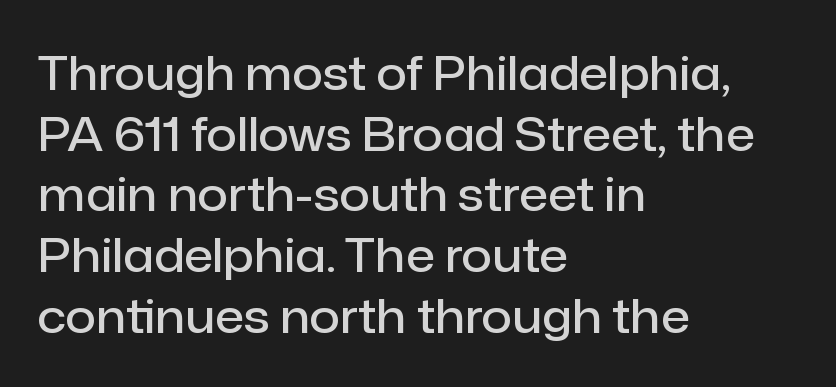
{"serif": "no", "italic": "no", "bold": "semi", "weight": "semibold", "width": "normal", "stroke_contrast": "low", "x_height": "medium", "monospaced": "no", "underline": "no", "align": "left", "line_spacing": "normal", "line_spacing_ratio": 1.29, "letter_spacing": "normal", "letter_spacing_em": 0.0, "glyph_px": 47}
